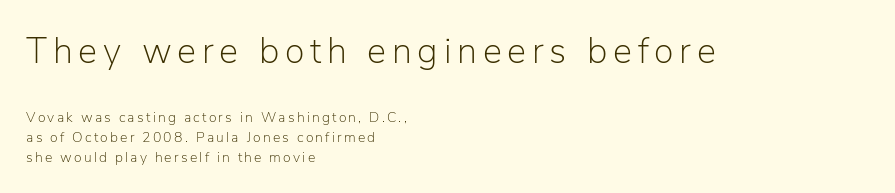
The image shows 36 px light sans-serif type, upright; set left-aligned, normal line spacing (1.44x), not underlined; the first (top) block is 2.57x larger; low stroke contrast and a medium x-height.
